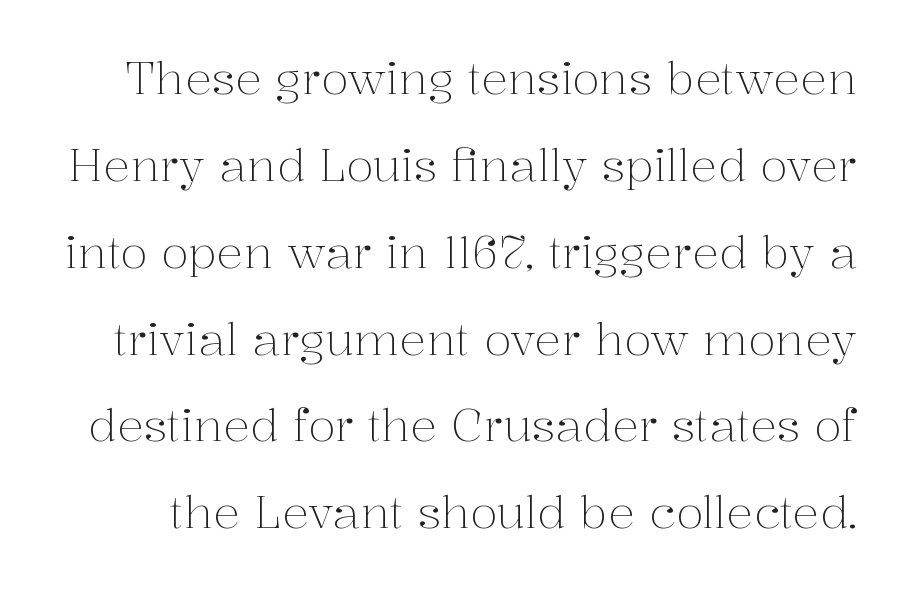
{"serif": "yes", "italic": "no", "bold": "no", "weight": "light", "width": "normal", "stroke_contrast": "medium", "x_height": "medium", "monospaced": "no", "underline": "no", "line_spacing": "loose", "line_spacing_ratio": 1.93, "letter_spacing": "normal", "letter_spacing_em": 0.0, "glyph_px": 45}
